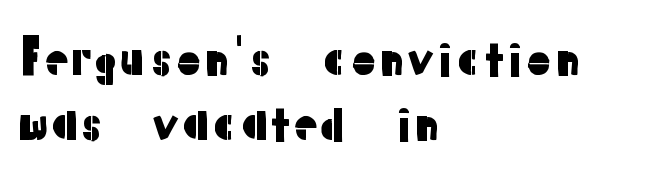
Note the varied advance widths — an 'i' is clearly narrower than an 'm'. Where is the straight margin? On the left. The type family on display is of the sans-serif kind. Anything drawn beneath the words? Only blank space.
